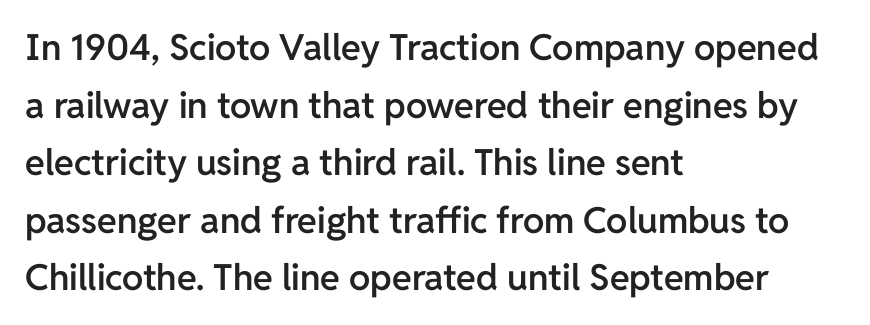
Looks like regular typesetting: each glyph gets only the width it needs. Alignment: flush left. Descenders are the only things crossing below the line. The type family on display is of the sans-serif kind. These words are printed semibold, heavier than regular yet not bold.
